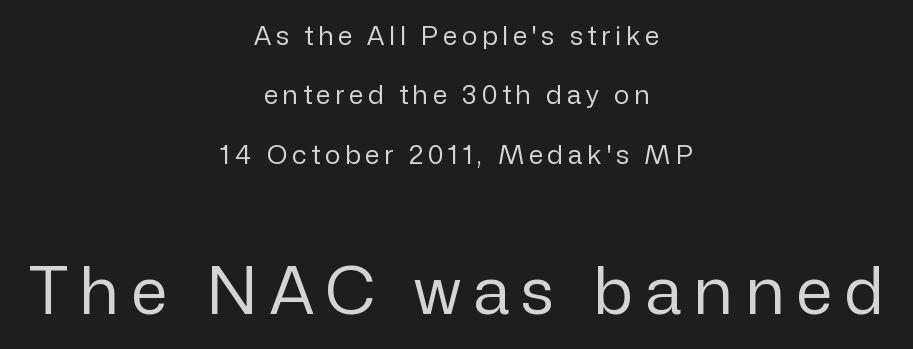
{"serif": "no", "italic": "no", "bold": "no", "weight": "regular", "width": "normal", "stroke_contrast": "low", "x_height": "medium", "monospaced": "no", "underline": "no", "align": "center", "line_spacing": "loose", "line_spacing_ratio": 2.28, "larger_block": "second", "size_ratio": 2.54, "glyph_px": 66}
